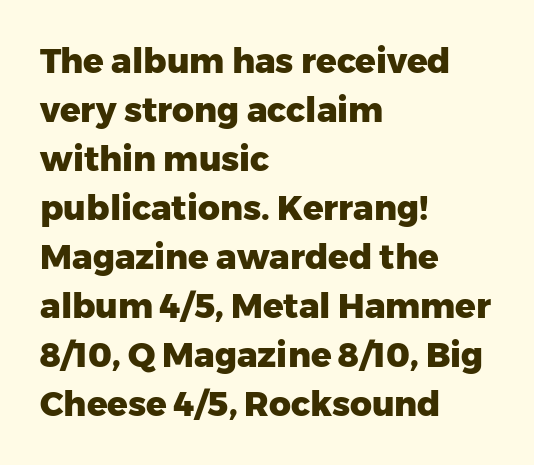
{"serif": "no", "italic": "no", "bold": "yes", "weight": "heavy", "width": "normal", "stroke_contrast": "low", "x_height": "medium", "monospaced": "no", "underline": "no", "align": "left", "line_spacing": "normal", "line_spacing_ratio": 1.44, "letter_spacing": "normal", "letter_spacing_em": 0.0, "glyph_px": 34}
